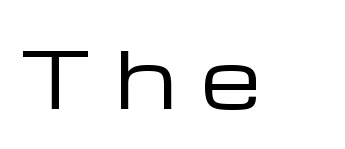
{"serif": "no", "italic": "no", "bold": "no", "weight": "regular", "width": "wide", "stroke_contrast": "low", "x_height": "medium", "monospaced": "no", "underline": "no", "letter_spacing": "wide", "letter_spacing_em": 0.32, "glyph_px": 77}
